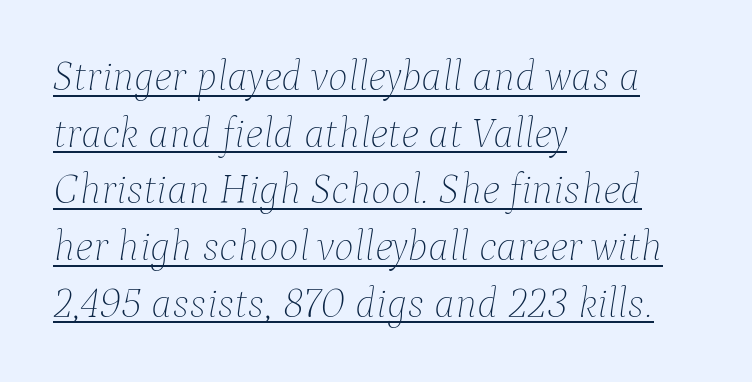
The image shows 42 px thin type, italic (leaning right); set left-aligned, normal line spacing (1.35x), normal letter spacing, underlined; low stroke contrast and a medium x-height.
